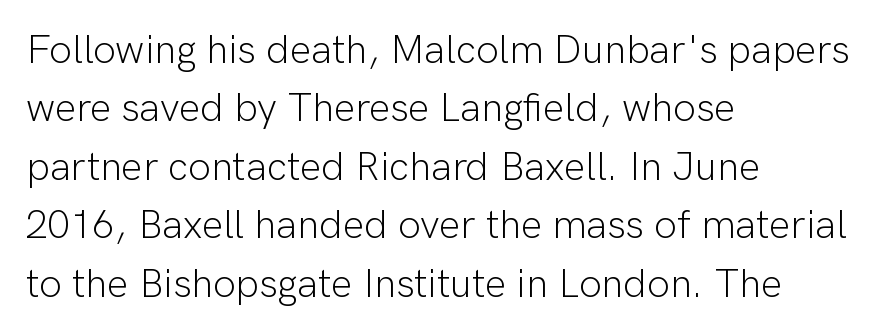
Every character sits straight up, as roman type does. The face used here is proportionally spaced, like ordinary book or web type. Weight class: somewhere from thin through regular. Does the leading feel generous? No, just average.
